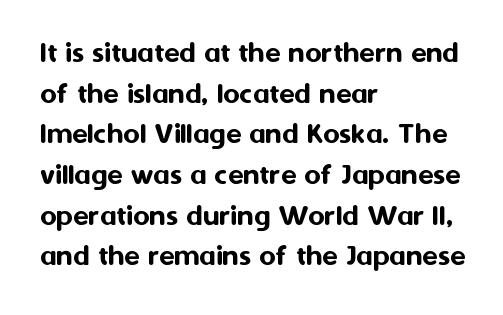
Line starts are locked; line ends wander. Style check: upright. Reading down the column, the eye jumps a familiar distance to each next line. Look at the bottom of the vertical strokes: they stop flat, with no serifs. Caption: standard tracking, unaltered.
